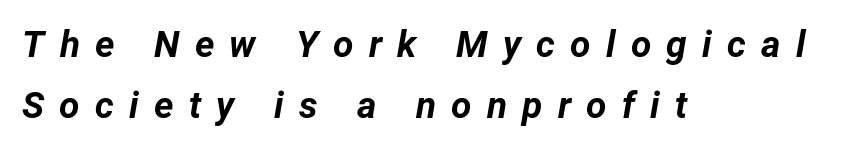
The typesetting leans heavy: a genuine bold. Short note: letters widely spaced. Unmarked baselines from the first word to the last. Each letter keeps its own natural width here, so spacing adapts to shape. In terms of leading, this rendering sits right in the middle.
